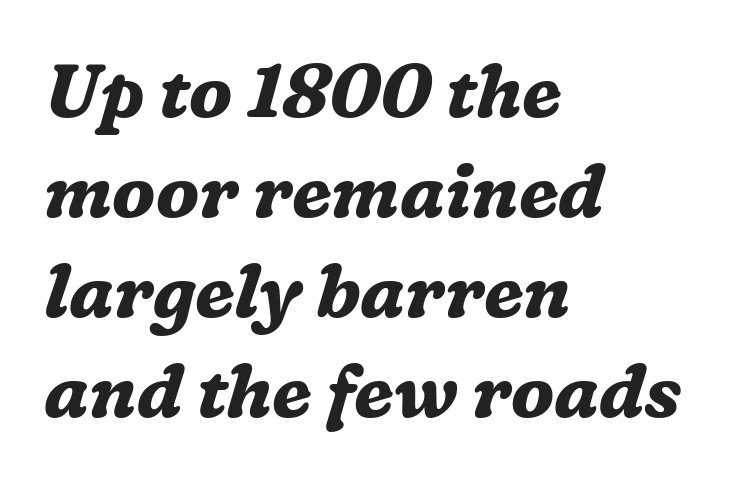
{"serif": "yes", "italic": "yes", "lean": "right", "slant_degrees": 16, "bold": "yes", "weight": "bold", "width": "normal", "stroke_contrast": "medium", "x_height": "medium", "monospaced": "no", "underline": "no", "align": "left", "line_spacing": "normal", "line_spacing_ratio": 1.35, "letter_spacing": "normal", "letter_spacing_em": 0.0, "glyph_px": 74}
